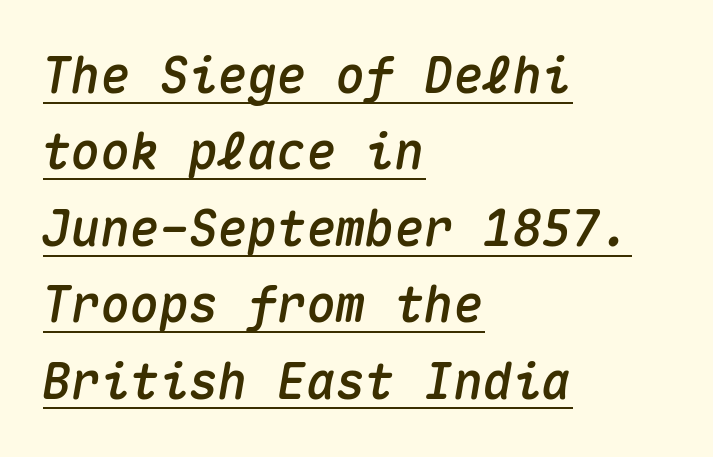
{"italic": "yes", "lean": "right", "slant_degrees": 10, "width": "normal", "stroke_contrast": "medium", "x_height": "medium", "monospaced": "yes", "underline": "yes", "align": "left", "line_spacing": "normal", "line_spacing_ratio": 1.56, "letter_spacing": "normal", "letter_spacing_em": 0.0, "glyph_px": 49}
